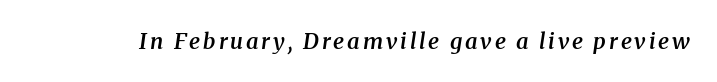
{"italic": "yes", "lean": "right", "slant_degrees": 8, "bold": "semi", "underline": "no", "glyph_px": 22}
